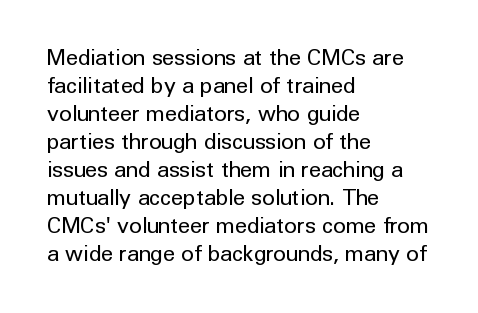
No extra ink here — the face is not bold. Students, observe: this is what conventionally led text looks like. Visually the block forms a straight wall on the left and a jagged coastline on the right. Clear beneath every line of the passage.
